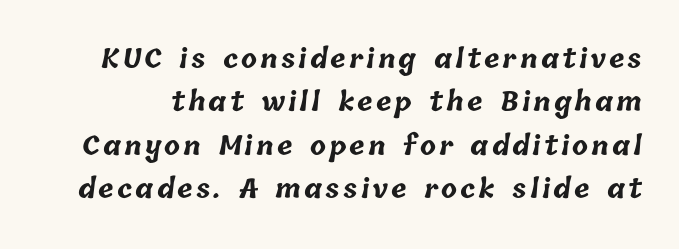
Q: Is the text bold? A: Yes.
Q: Is the text underlined? A: No.
Q: Is the spacing between lines tight, normal or loose? A: Normal.
